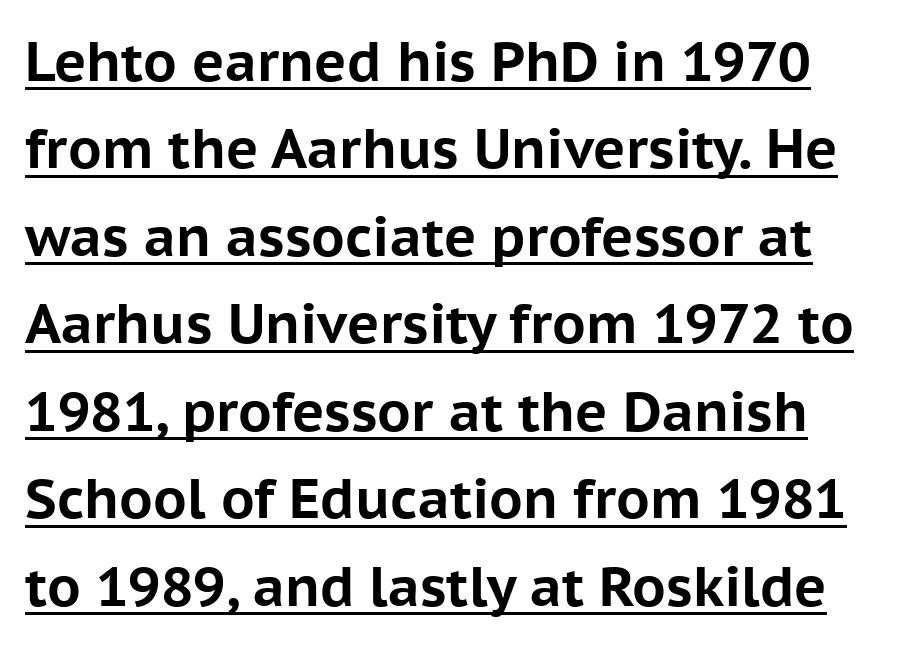
{"serif": "no", "italic": "no", "bold": "yes", "weight": "bold", "width": "normal", "stroke_contrast": "low", "x_height": "medium", "monospaced": "no", "underline": "yes", "line_spacing": "normal", "line_spacing_ratio": 1.59, "letter_spacing": "normal", "letter_spacing_em": 0.0, "glyph_px": 55}
